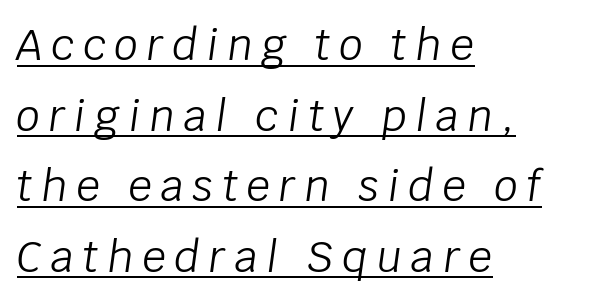
{"italic": "yes", "lean": "right", "slant_degrees": 8, "bold": "no", "weight": "light", "width": "normal", "stroke_contrast": "low", "x_height": "large", "monospaced": "no", "underline": "yes", "align": "left", "line_spacing": "normal", "line_spacing_ratio": 1.68, "letter_spacing": "wide", "letter_spacing_em": 0.21, "glyph_px": 42}
